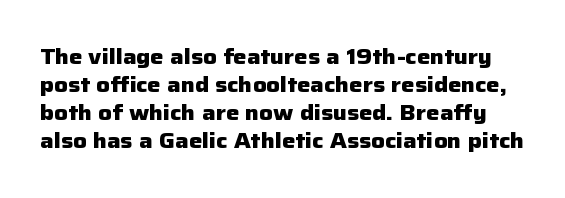
{"italic": "no", "bold": "yes", "underline": "no", "line_spacing": "normal", "line_spacing_ratio": 1.33, "letter_spacing": "normal", "letter_spacing_em": 0.0, "glyph_px": 21}
